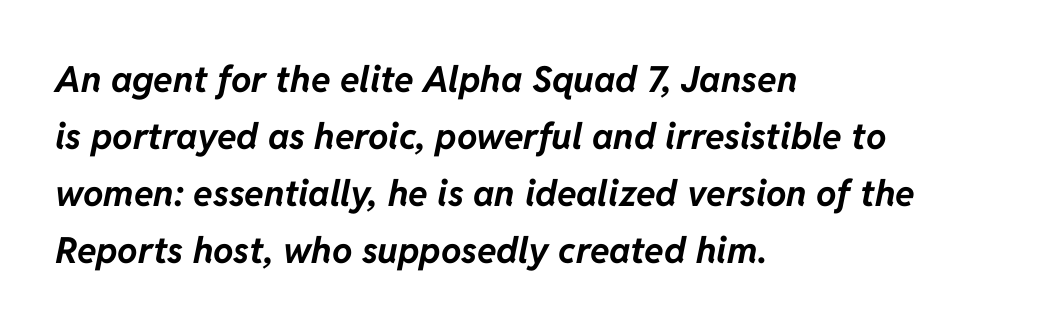
The image shows 36 px bold type, italic (leaning right); set left-aligned, normal line spacing (1.58x), normal letter spacing, not underlined; low stroke contrast and a medium x-height.
